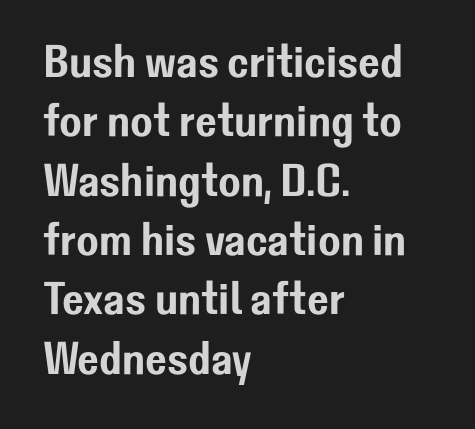
{"serif": "no", "italic": "no", "width": "normal", "stroke_contrast": "low", "x_height": "medium", "monospaced": "no", "underline": "no", "align": "left", "line_spacing": "normal", "line_spacing_ratio": 1.29, "letter_spacing": "normal", "letter_spacing_em": 0.0, "glyph_px": 46}
